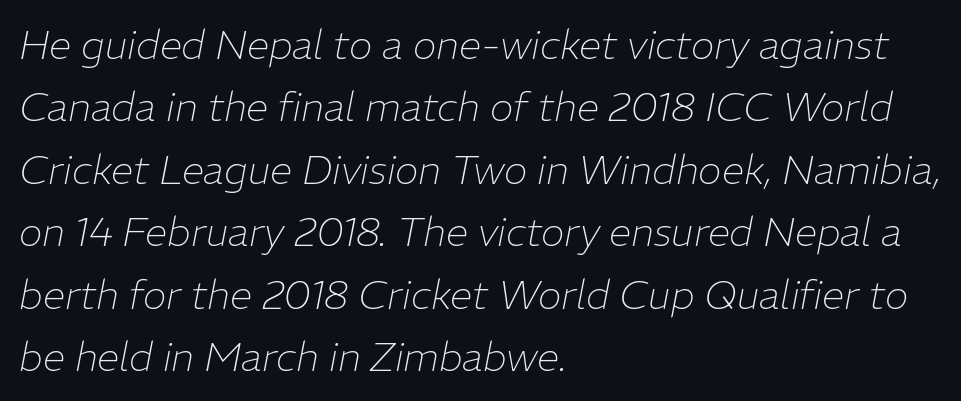
{"italic": "yes", "lean": "right", "slant_degrees": 11, "bold": "no", "weight": "thin", "width": "normal", "stroke_contrast": "low", "x_height": "medium", "monospaced": "no", "underline": "no", "align": "left", "line_spacing": "normal", "line_spacing_ratio": 1.56, "letter_spacing": "normal", "letter_spacing_em": 0.0, "glyph_px": 40}
